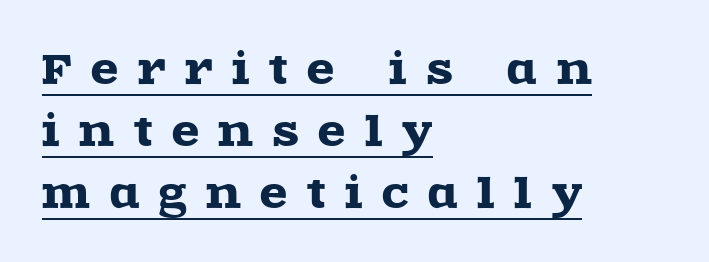
{"serif": "yes", "italic": "no", "width": "wide", "x_height": "large", "monospaced": "no", "underline": "yes", "align": "left", "line_spacing": "normal", "line_spacing_ratio": 1.55, "letter_spacing": "wide", "letter_spacing_em": 0.49, "glyph_px": 40}
